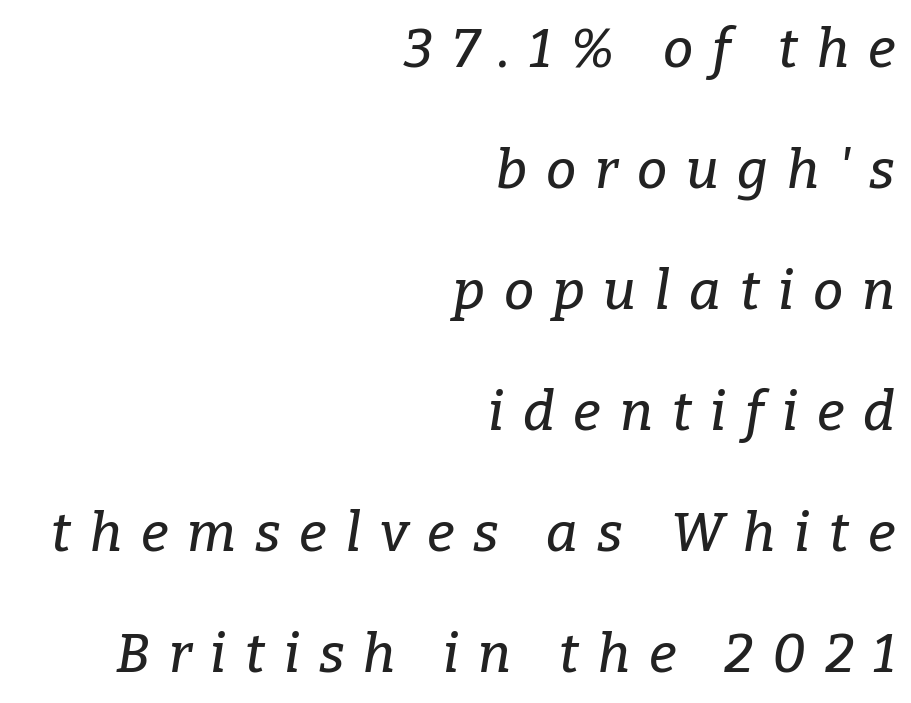
Q: Is the text italic (slanted)? A: Yes, it leans right by about 9 degrees.
Q: Is the typeface a serif or a sans-serif typeface? A: Serif.
Q: Is the text underlined? A: No.
Q: How is the paragraph aligned? A: Right-aligned.
Q: Is the spacing between letters normal or unusually wide? A: Unusually wide.
Q: Is the spacing between lines tight, normal or loose? A: Loose.
Q: Width (condensed, normal, or wide)? A: Normal.
Q: Stroke contrast? A: Low.
Q: x-height? A: Medium.
Q: Monospaced? A: No.
